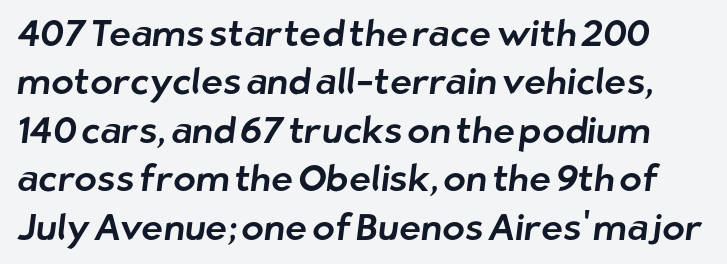
Evenly set lines give the paragraph a standard silhouette. The specimen omits any rule beneath the text block's lines. Tracking value appears to be zero — textbook default spacing. Varying glyph widths throughout — classic text-font behaviour. The letters carry no serifs — their stems end cleanly without finishing strokes.
